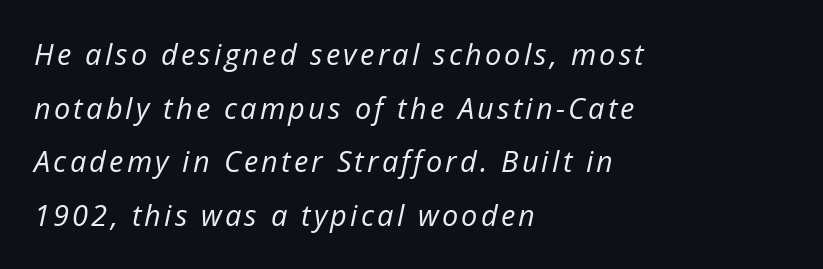
The image shows 29 px regular-weight type, italic (leaning right); set left-aligned, line spacing 1.85x, not underlined; low stroke contrast and a medium x-height.
